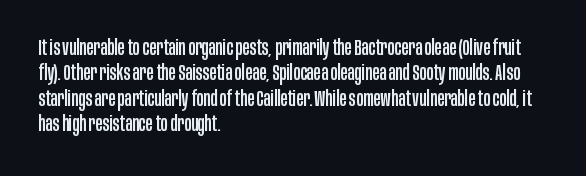
Short and long lines alike share a common starting point at left. Letters rest on an invisible, unmarked baseline. No extra tracking has been applied to these lines. Is there any slant? The stems are plumb.
